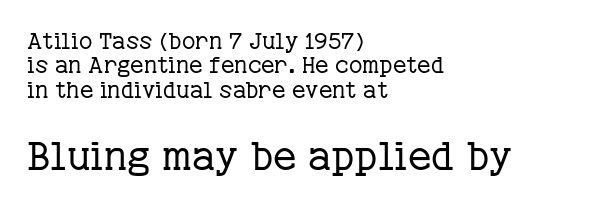
The image shows 40 px regular-weight serif type, upright; set left-aligned, tight line spacing (1.06x), normal letter spacing, not underlined; the second (bottom) block is 1.74x larger; low stroke contrast and a medium x-height.
